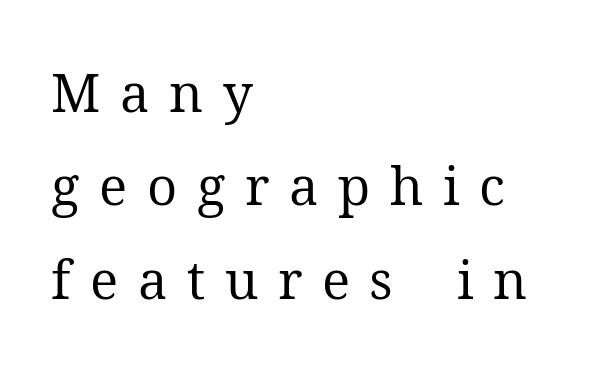
The image shows 53 px regular-weight serif type, upright; set left-aligned, line spacing 1.76x, unusually wide letter spacing (+0.37 em), not underlined; medium stroke contrast and a medium x-height.
